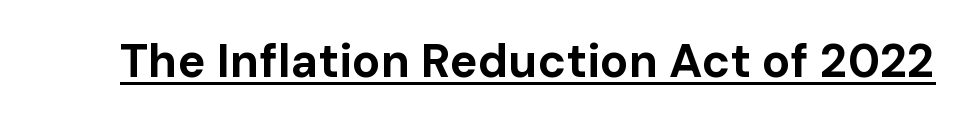
The image shows 47 px bold sans-serif type, upright; set normal letter spacing, underlined; low stroke contrast and a medium x-height.
